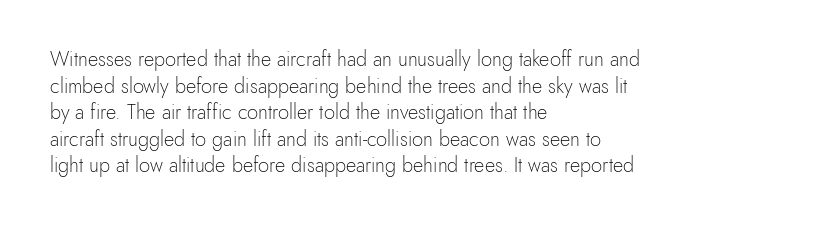
Q: Is the text bold? A: No.
Q: Is the text italic (slanted)? A: No, it is upright.
Q: Is the text underlined? A: No.
Q: How is the paragraph aligned? A: Left-aligned.
Q: Is the spacing between letters normal or unusually wide? A: Normal.
Q: Is the spacing between lines tight, normal or loose? A: Normal.
